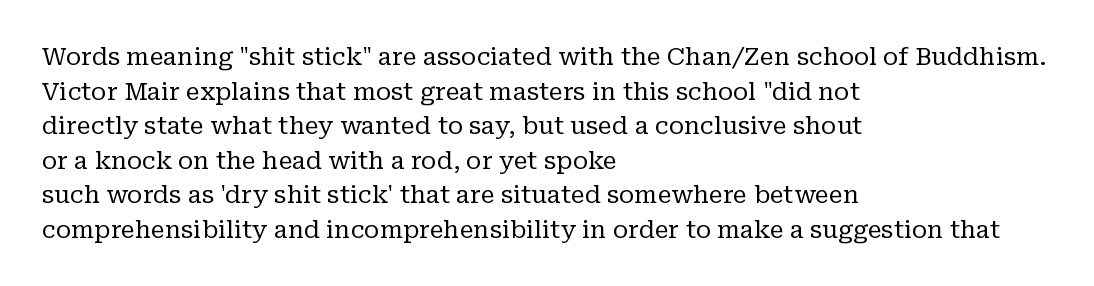
Regarding leading, the lines here are spaced in the standard way. The letters look calm and open, with moderate or lighter stems. Layout note: lines flush left. The rendering keeps characters at their native spacing. The lettering stays uniformly vertical, giving the passage a roman look. Underline: absent.
